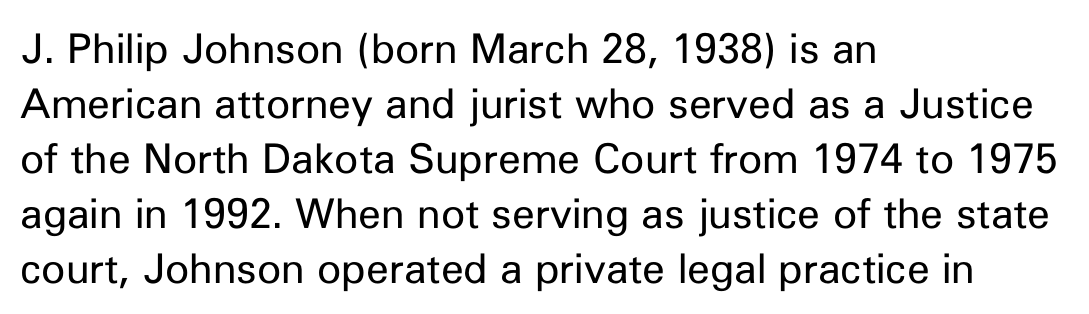
{"serif": "no", "italic": "no", "bold": "no", "weight": "regular", "width": "normal", "stroke_contrast": "low", "x_height": "medium", "monospaced": "no", "underline": "no", "align": "left", "line_spacing": "normal", "line_spacing_ratio": 1.34, "letter_spacing": "normal", "letter_spacing_em": 0.0, "glyph_px": 41}
